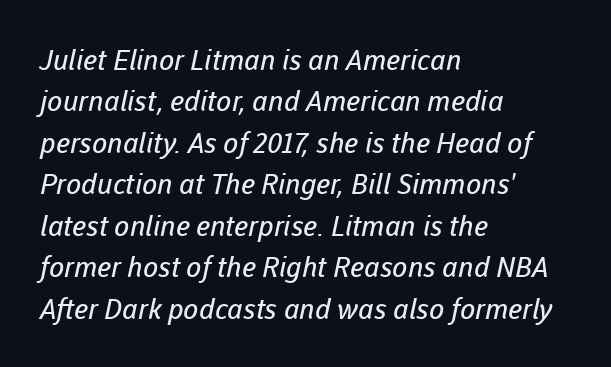
{"serif": "no", "bold": "no", "weight": "regular", "width": "normal", "stroke_contrast": "low", "x_height": "medium", "monospaced": "no", "underline": "no", "align": "left", "line_spacing": "normal", "line_spacing_ratio": 1.48, "letter_spacing": "normal", "letter_spacing_em": 0.0, "glyph_px": 28}
